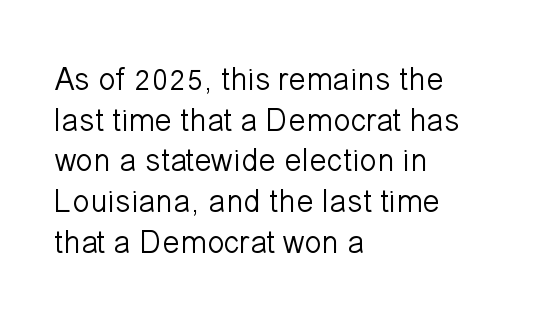
Visually the block forms a straight wall on the left and a jagged coastline on the right. Italic: no, the glyphs are upright roman. Descenders are the only things crossing below the line. Students, observe: this is what conventionally led text looks like. Check where the strokes stop: nothing finishes them off — pure sans. Vertical stems look standard width or narrower in stroke.
